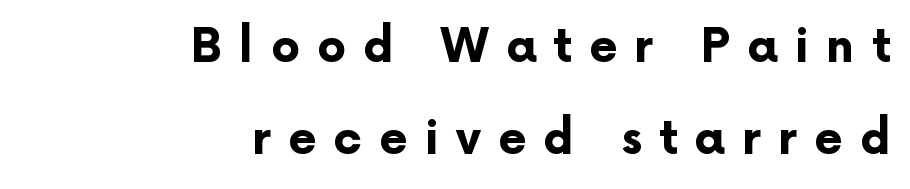
{"serif": "no", "italic": "no", "bold": "yes", "weight": "bold", "width": "normal", "stroke_contrast": "low", "x_height": "medium", "monospaced": "no", "underline": "no", "align": "right", "line_spacing": "loose", "line_spacing_ratio": 2.01, "letter_spacing": "wide", "letter_spacing_em": 0.37, "glyph_px": 46}
